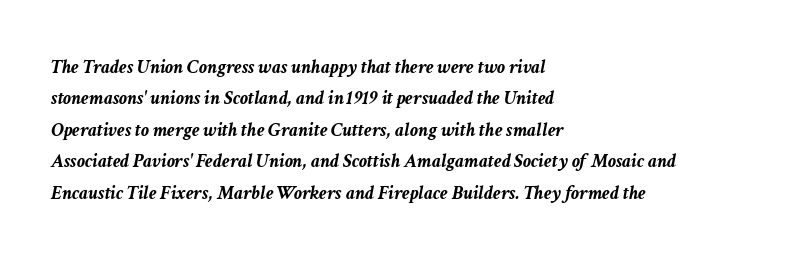
Q: Is the text bold? A: Yes.
Q: Is the text italic (slanted)? A: Yes, it leans right by about 11 degrees.
Q: Is the text underlined? A: No.
Q: How is the paragraph aligned? A: Left-aligned.
Q: Is the spacing between letters normal or unusually wide? A: Normal.
Q: Is the spacing between lines tight, normal or loose? A: Normal.
